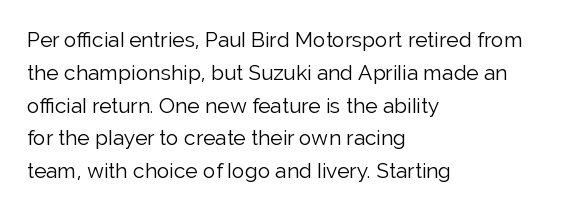
{"italic": "no", "bold": "no", "underline": "no", "align": "left", "line_spacing": "normal", "line_spacing_ratio": 1.56, "letter_spacing": "normal", "letter_spacing_em": 0.0, "glyph_px": 21}
